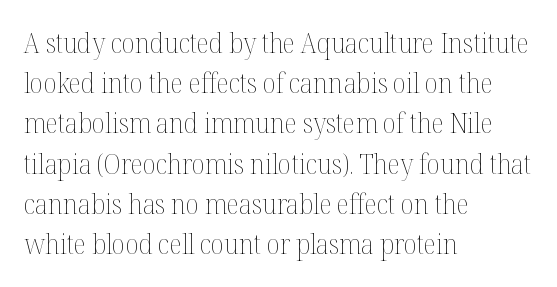
{"italic": "no", "bold": "no", "underline": "no", "align": "left", "line_spacing": "normal", "line_spacing_ratio": 1.49, "letter_spacing": "normal", "letter_spacing_em": 0.0, "glyph_px": 27}
